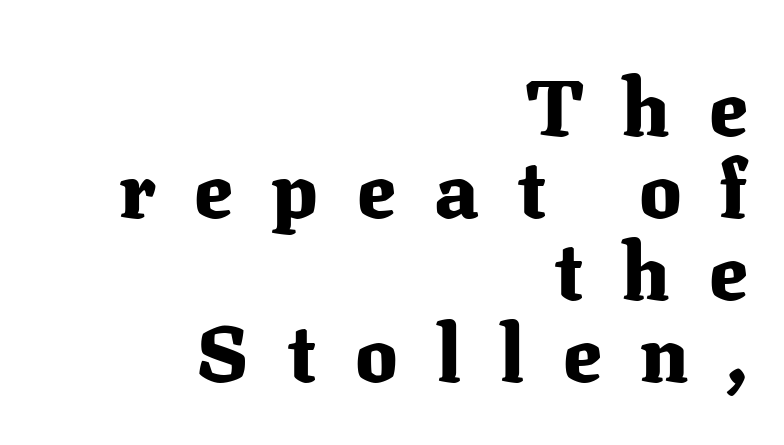
Bare-footed words on every line. These words are printed bold, with thick strokes throughout. Every character sits straight up, as roman type does. How are the letters spaced? Widely, with obvious added tracking.
